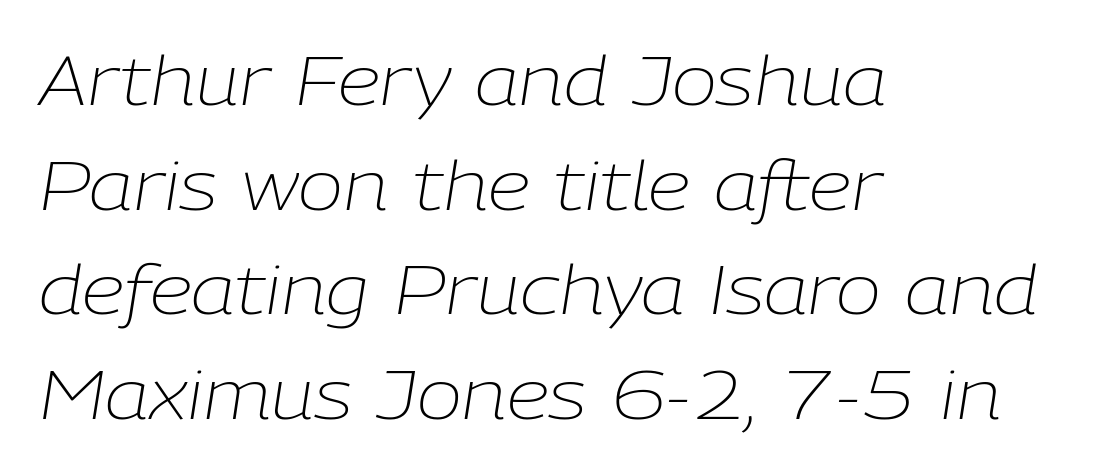
No letter is thick-stroked: the sample isn't bold. Varying glyph widths throughout — classic text-font behaviour. No word sits above an underline. If you measured baseline to baseline, you'd find a middling distance. The text block is weighted toward the left margin, trailing off unevenly rightward. The gaps between neighbouring characters are ordinary and unremarkable.
